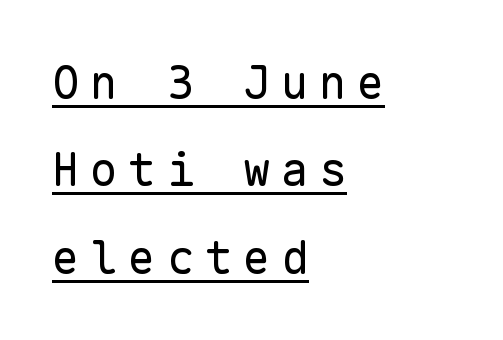
{"serif": "no", "italic": "no", "bold": "no", "weight": "regular", "width": "normal", "stroke_contrast": "low", "x_height": "medium", "monospaced": "yes", "underline": "yes", "align": "left", "line_spacing": "loose", "line_spacing_ratio": 1.9, "letter_spacing": "wide", "letter_spacing_em": 0.23, "glyph_px": 46}
